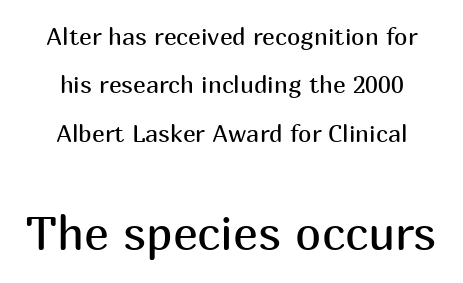
Q: Is the text bold? A: No.
Q: Is the text italic (slanted)? A: No, it is upright.
Q: Is the typeface a serif or a sans-serif typeface? A: Sans-serif.
Q: Is the text underlined? A: No.
Q: How is the paragraph aligned? A: Centered.
Q: Is the spacing between letters normal or unusually wide? A: Normal.
Q: Is the spacing between lines tight, normal or loose? A: Loose.
Q: Which block of text is set in a larger size, the first (top) or the second (bottom)? A: The second (bottom) one.
Q: Width (condensed, normal, or wide)? A: Normal.
Q: Stroke contrast? A: Medium.
Q: x-height? A: Medium.
Q: Monospaced? A: No.
